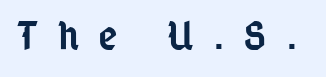
Q: Is the text bold? A: Semi-bold.
Q: Is the text italic (slanted)? A: No, it is upright.
Q: Is the typeface a serif or a sans-serif typeface? A: Sans-serif.
Q: Is the text underlined? A: No.
Q: Is the spacing between letters normal or unusually wide? A: Unusually wide.
Q: Width (condensed, normal, or wide)? A: Condensed.
Q: Stroke contrast? A: Low.
Q: x-height? A: Medium.
Q: Monospaced? A: No.
